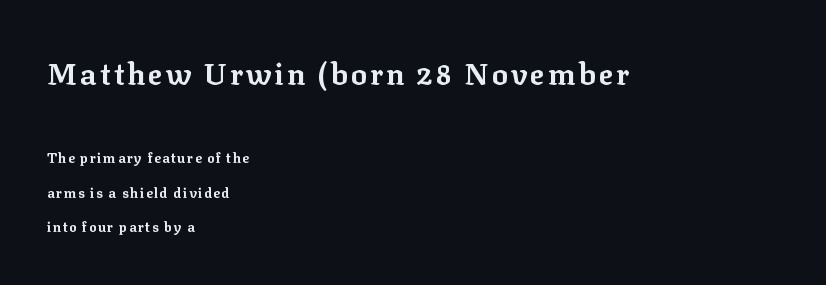
Heavy, bold letterforms. The letters stand upright; this is a roman face. The strip under each line holds only bare page. Stroke terminals: seriffed. A student would notice the top passage is typeset larger than what follows.
